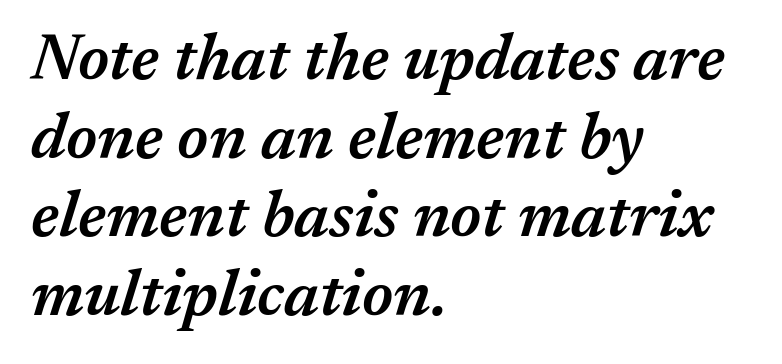
Q: Is the text bold? A: Semi-bold.
Q: Is the text italic (slanted)? A: Yes, it leans right by about 17 degrees.
Q: Is the text underlined? A: No.
Q: How is the paragraph aligned? A: Left-aligned.
Q: Is the spacing between letters normal or unusually wide? A: Normal.
Q: Width (condensed, normal, or wide)? A: Normal.
Q: Stroke contrast? A: Medium.
Q: x-height? A: Medium.
Q: Monospaced? A: No.
